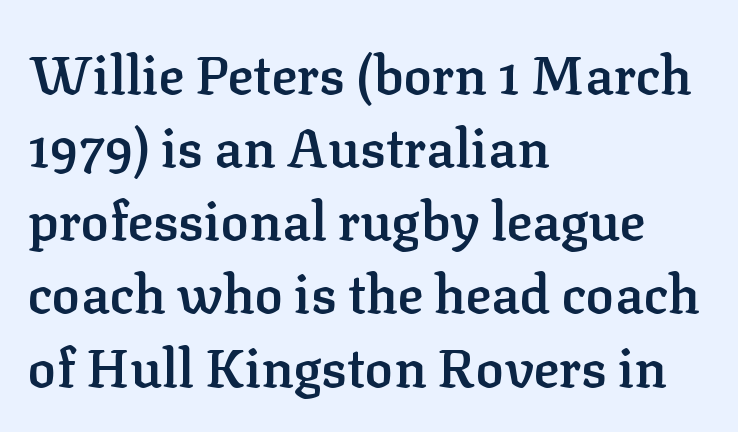
The face used here is proportionally spaced, like ordinary book or web type. Interline gaps are of average width in this sample. Notice how the stems are strictly vertical — no italics here. There is no visible air inserted between adjacent glyphs. The glyphs have the mass of a demibold cut, below bold. This rendering employs a face with finishing strokes, i.e., a serif.
